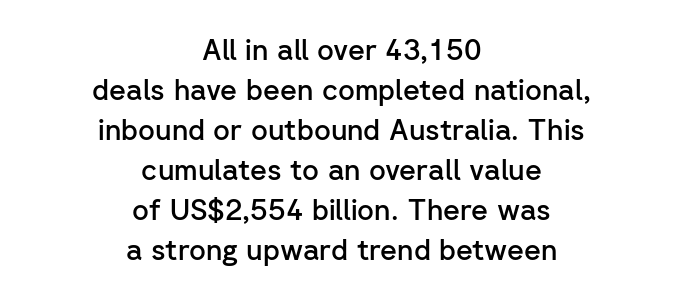
The strokes are fattened partway — semibold, not bold. The area under the type is left untouched. This block has exactly the height ordinary leading produces. Quick note: not italic, upright. The rendering uses natural spacing where letterforms have individual widths. Spacing between characters is what you'd get straight out of the box.
